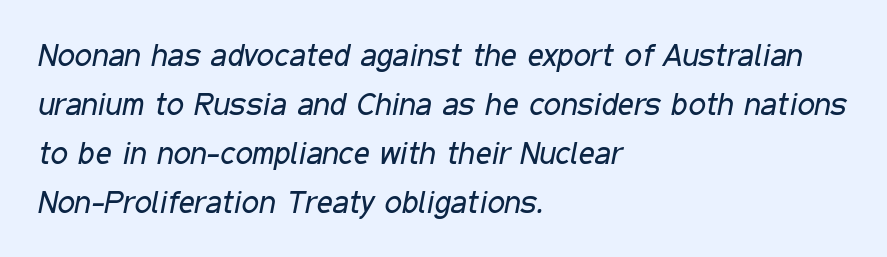
Q: Is the text bold? A: No.
Q: Is the text italic (slanted)? A: Yes, it leans right by about 11 degrees.
Q: Is the text underlined? A: No.
Q: How is the paragraph aligned? A: Left-aligned.
Q: Is the spacing between letters normal or unusually wide? A: Normal.
Q: Is the spacing between lines tight, normal or loose? A: Normal.
Q: Width (condensed, normal, or wide)? A: Condensed.
Q: Stroke contrast? A: Low.
Q: x-height? A: Medium.
Q: Monospaced? A: No.
